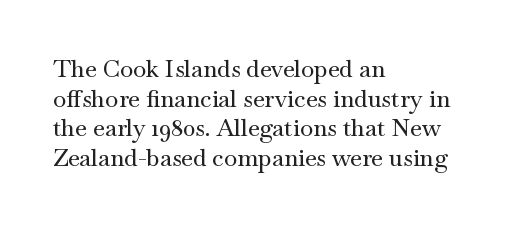
The image shows 24 px text type, upright; set left-aligned, line spacing 1.23x, normal letter spacing, not underlined.
